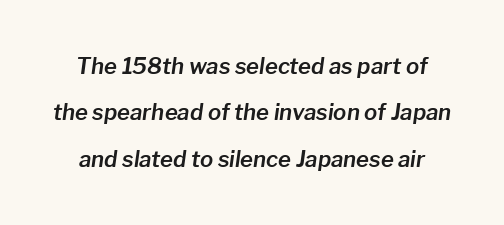
The image shows 22 px text type, italic (leaning right); set loose line spacing (2.11x), normal letter spacing, not underlined.
